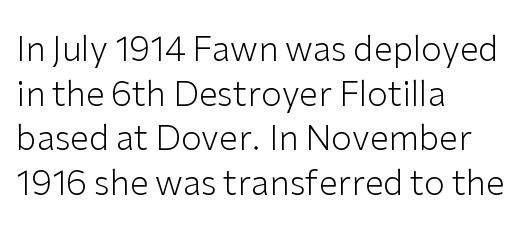
Q: Is the text bold? A: No.
Q: Is the text italic (slanted)? A: No, it is upright.
Q: Is the typeface a serif or a sans-serif typeface? A: Sans-serif.
Q: Is the text underlined? A: No.
Q: How is the paragraph aligned? A: Left-aligned.
Q: Is the spacing between letters normal or unusually wide? A: Normal.
Q: Is the spacing between lines tight, normal or loose? A: Normal.
Q: Width (condensed, normal, or wide)? A: Normal.
Q: Stroke contrast? A: Low.
Q: x-height? A: Medium.
Q: Monospaced? A: No.
